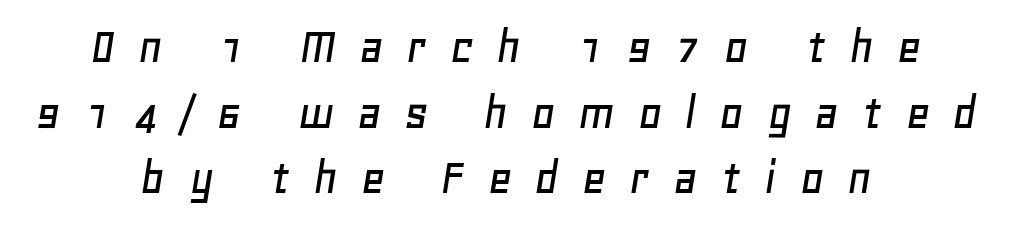
The image shows 53 px text type, italic (leaning right); set centered, line spacing 1.24x, unusually wide letter spacing (+0.42 em), not underlined; low stroke contrast and a large x-height.
